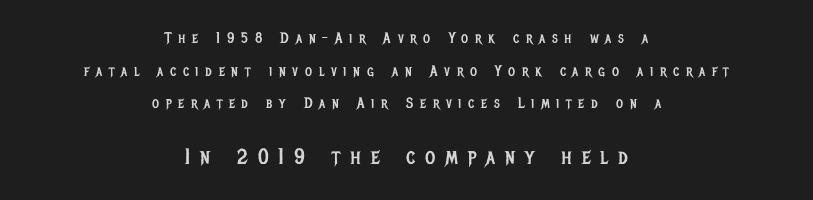
The tracking reads as deliberately expanded to a designer's eye. Is there any slant? The stems are plumb. Counters stay open thanks to moderate or lighter strokes. Does the bottom block carry the larger type? Yes, it does. The paragraph has two soft edges and a firm central axis.
